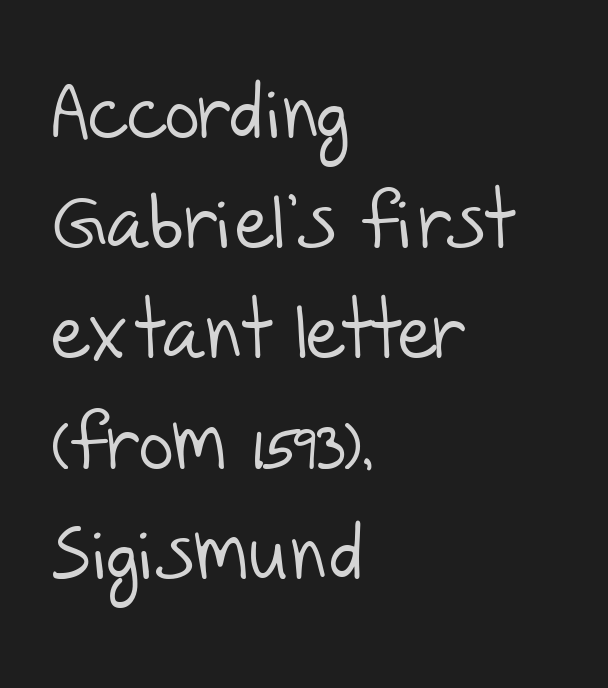
Here the designer chose a conventional face with non-uniform glyph widths. Compared with typical body copy, the letter spacing here is the same. How would I describe the line gaps? Plain and ordinary. The lines are quadded left. Letters have the restrained weight of plain body copy at most. Font category for this specimen: sans-serif.
